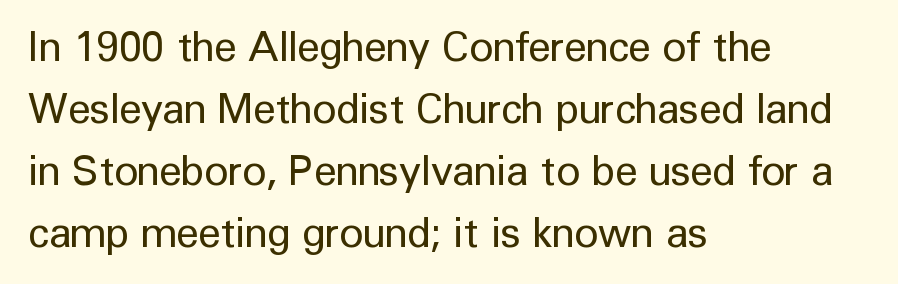
Q: Is the text bold? A: No.
Q: Is the text italic (slanted)? A: No, it is upright.
Q: Is the typeface a serif or a sans-serif typeface? A: Sans-serif.
Q: Is the text underlined? A: No.
Q: How is the paragraph aligned? A: Left-aligned.
Q: Is the spacing between letters normal or unusually wide? A: Normal.
Q: Is the spacing between lines tight, normal or loose? A: Normal.
Q: Width (condensed, normal, or wide)? A: Normal.
Q: Stroke contrast? A: Low.
Q: x-height? A: Medium.
Q: Monospaced? A: No.
